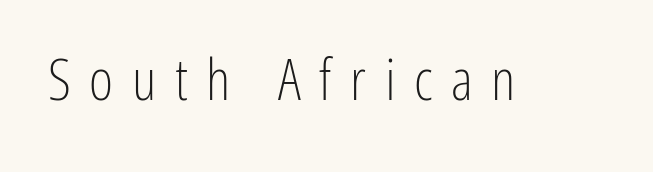
Ink coverage per letter is moderate at most. The characters display no serif detailing; their extremities are plain. These lines have a slow, spaced-out rhythm from letter to letter. Check the space under the baseline: it is left empty. The font's upright variant was chosen for this text.
